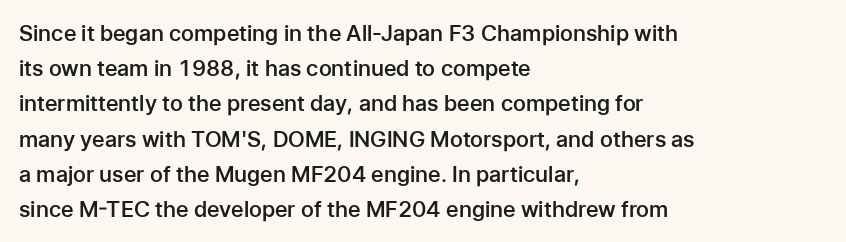
Q: Is the text bold? A: Semi-bold.
Q: Is the text italic (slanted)? A: No, it is upright.
Q: Is the text underlined? A: No.
Q: How is the paragraph aligned? A: Left-aligned.
Q: Is the spacing between letters normal or unusually wide? A: Normal.
Q: Is the spacing between lines tight, normal or loose? A: Normal.
